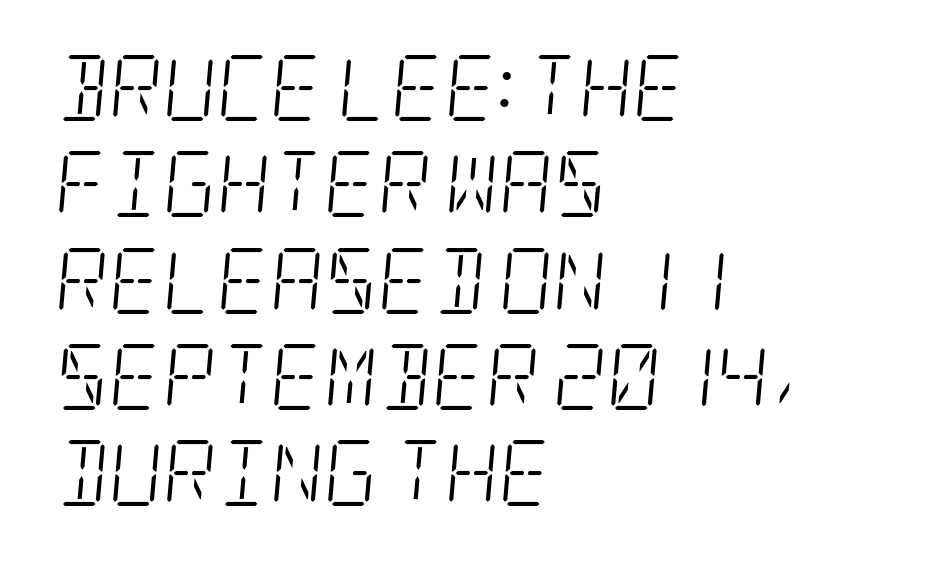
The image shows 66 px light, condensed serif type, italic (leaning right); set left-aligned, normal line spacing (1.46x), normal letter spacing, not underlined; low stroke contrast and a large x-height.
